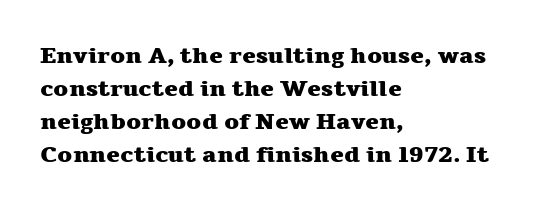
{"italic": "no", "bold": "yes", "underline": "no", "align": "left", "line_spacing": "normal", "line_spacing_ratio": 1.43, "letter_spacing": "normal", "letter_spacing_em": 0.0, "glyph_px": 23}
